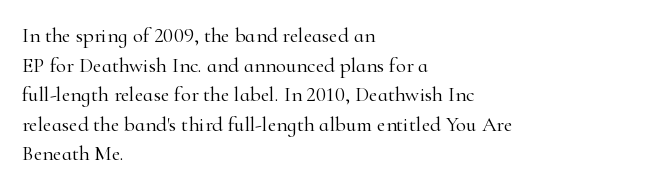
{"italic": "no", "bold": "no", "underline": "no", "align": "left", "line_spacing": "normal", "line_spacing_ratio": 1.41, "letter_spacing": "normal", "letter_spacing_em": 0.0, "glyph_px": 21}
